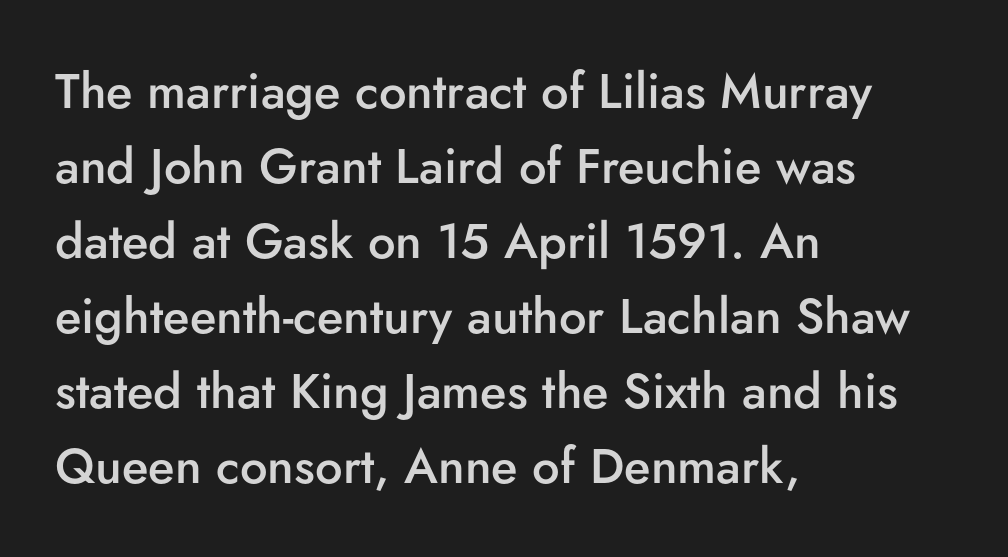
{"serif": "no", "italic": "no", "bold": "semi", "weight": "semibold", "width": "normal", "stroke_contrast": "low", "x_height": "small", "monospaced": "no", "underline": "no", "align": "left", "line_spacing": "normal", "line_spacing_ratio": 1.53, "letter_spacing": "normal", "letter_spacing_em": 0.0, "glyph_px": 49}
